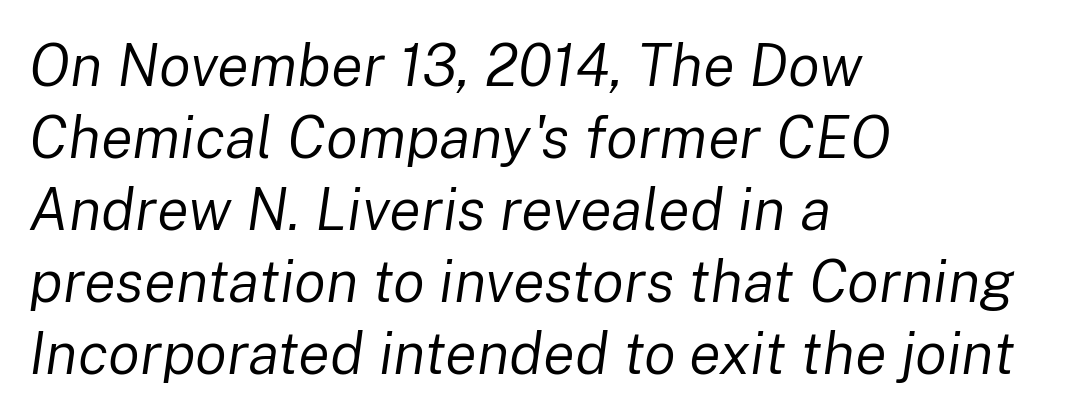
The letters look calm and open, with moderate or lighter stems. Short and long lines alike share a common starting point at left. Check the space under the baseline: it is left empty. These lines were composed using italics.
